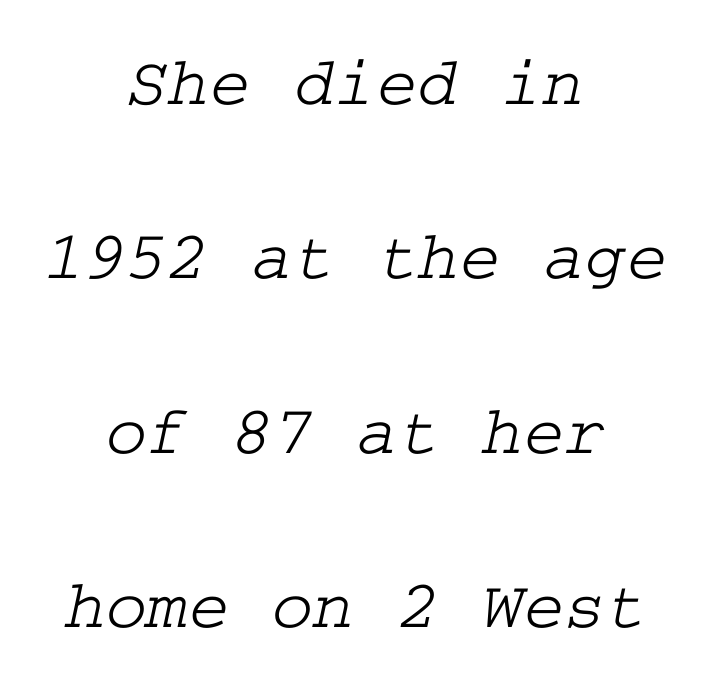
The image shows 70 px wide serif type; set centered, loose line spacing (2.49x), normal letter spacing, not underlined; low stroke contrast and a medium x-height.
